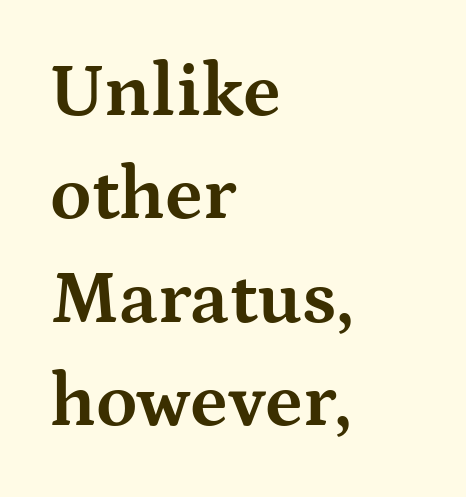
Q: Is the text bold? A: Yes.
Q: Is the text italic (slanted)? A: No, it is upright.
Q: Is the typeface a serif or a sans-serif typeface? A: Serif.
Q: Is the text underlined? A: No.
Q: How is the paragraph aligned? A: Left-aligned.
Q: Is the spacing between letters normal or unusually wide? A: Normal.
Q: Is the spacing between lines tight, normal or loose? A: Normal.
Q: Width (condensed, normal, or wide)? A: Wide.
Q: Stroke contrast? A: Medium.
Q: x-height? A: Medium.
Q: Monospaced? A: No.
